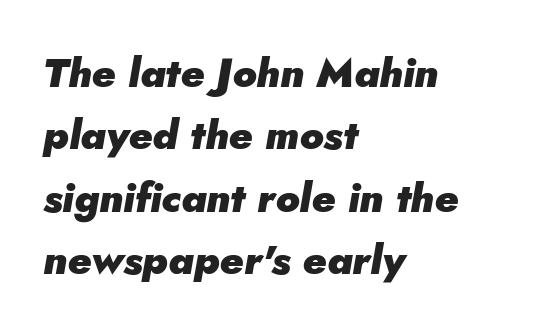
{"italic": "yes", "lean": "right", "slant_degrees": 5, "bold": "yes", "weight": "heavy", "width": "normal", "stroke_contrast": "low", "x_height": "small", "monospaced": "no", "underline": "no", "align": "left", "line_spacing": "normal", "line_spacing_ratio": 1.52, "letter_spacing": "normal", "letter_spacing_em": 0.0, "glyph_px": 41}
